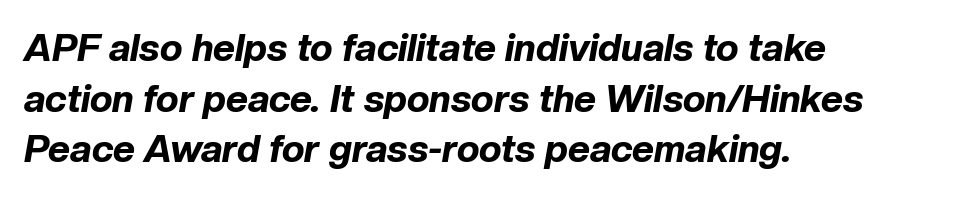
Q: Is the text bold? A: Yes.
Q: Is the text italic (slanted)? A: Yes, it leans right by about 10 degrees.
Q: Is the text underlined? A: No.
Q: How is the paragraph aligned? A: Left-aligned.
Q: Is the spacing between letters normal or unusually wide? A: Normal.
Q: Is the spacing between lines tight, normal or loose? A: Normal.
Q: Width (condensed, normal, or wide)? A: Normal.
Q: Stroke contrast? A: Low.
Q: x-height? A: Medium.
Q: Monospaced? A: No.
